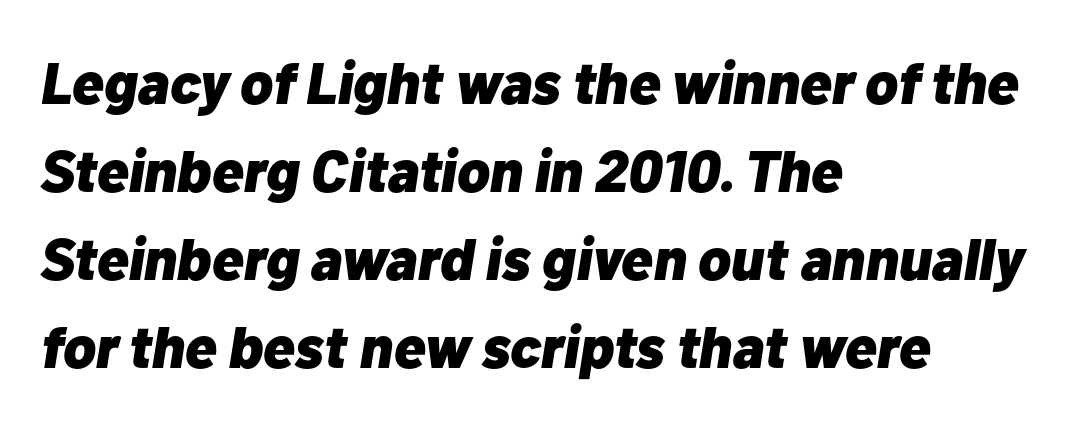
{"italic": "yes", "lean": "right", "slant_degrees": 10, "bold": "yes", "weight": "heavy", "width": "normal", "stroke_contrast": "low", "x_height": "medium", "monospaced": "no", "underline": "no", "align": "left", "line_spacing": "normal", "line_spacing_ratio": 1.49, "letter_spacing": "normal", "letter_spacing_em": 0.0, "glyph_px": 59}
